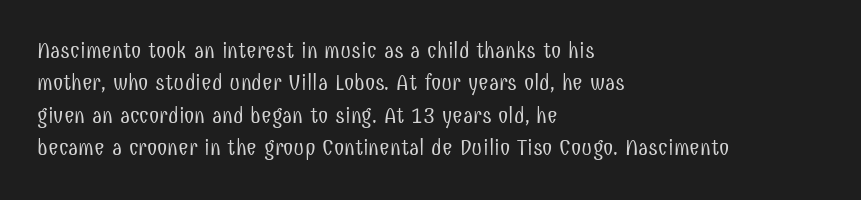
Q: Is the text bold? A: No.
Q: Is the text italic (slanted)? A: No, it is upright.
Q: Is the text underlined? A: No.
Q: How is the paragraph aligned? A: Left-aligned.
Q: Is the spacing between letters normal or unusually wide? A: Normal.
Q: Is the spacing between lines tight, normal or loose? A: Normal.
